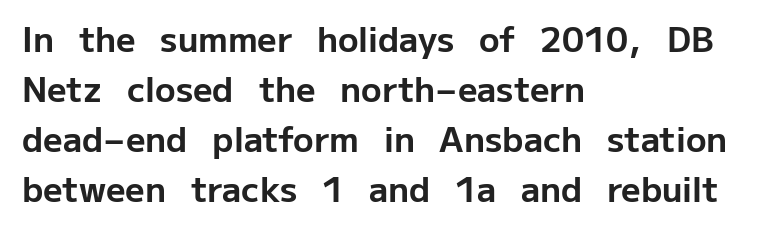
Q: Is the text bold? A: Yes.
Q: Is the text italic (slanted)? A: No, it is upright.
Q: Is the typeface a serif or a sans-serif typeface? A: Sans-serif.
Q: Is the text underlined? A: No.
Q: How is the paragraph aligned? A: Left-aligned.
Q: Is the spacing between letters normal or unusually wide? A: Normal.
Q: Is the spacing between lines tight, normal or loose? A: Normal.
Q: Width (condensed, normal, or wide)? A: Normal.
Q: Stroke contrast? A: Low.
Q: x-height? A: Medium.
Q: Monospaced? A: No.
